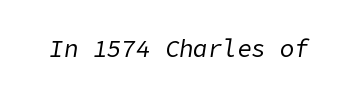
Q: Is the text bold? A: No.
Q: Is the text italic (slanted)? A: Yes, it leans right by about 9 degrees.
Q: Is the text underlined? A: No.
Q: Is the spacing between letters normal or unusually wide? A: Normal.
